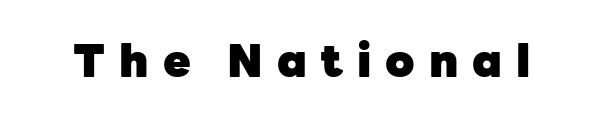
The image shows 45 px heavy sans-serif type, upright; set unusually wide letter spacing (+0.31 em), not underlined; low stroke contrast and a medium x-height.
